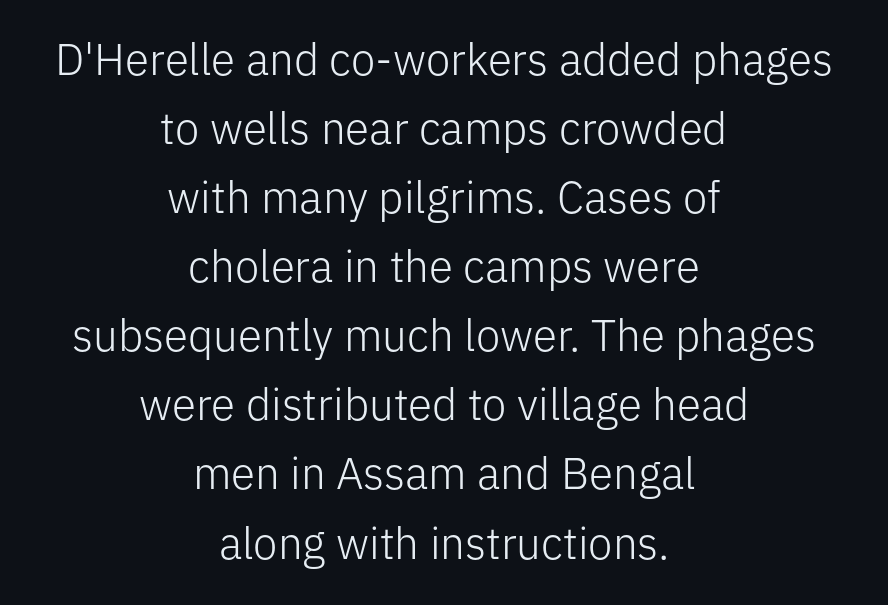
{"serif": "no", "italic": "no", "bold": "no", "weight": "light", "width": "normal", "stroke_contrast": "low", "x_height": "medium", "monospaced": "no", "underline": "no", "align": "center", "line_spacing": "normal", "line_spacing_ratio": 1.57, "letter_spacing": "normal", "letter_spacing_em": 0.0, "glyph_px": 44}
